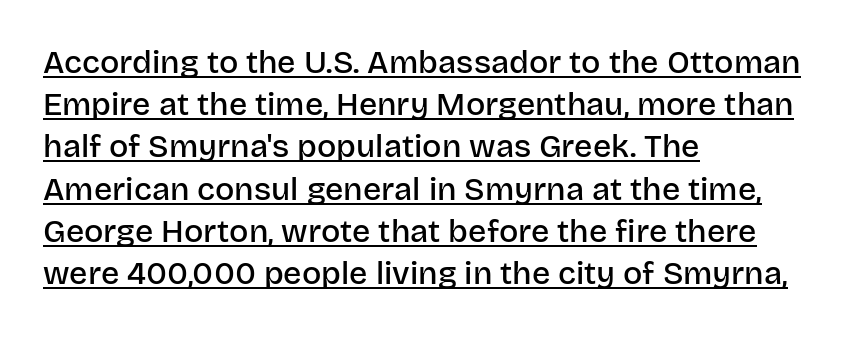
The image shows 32 px semibold sans-serif type, upright; set left-aligned, normal line spacing (1.32x), normal letter spacing, underlined; low stroke contrast and a large x-height.
